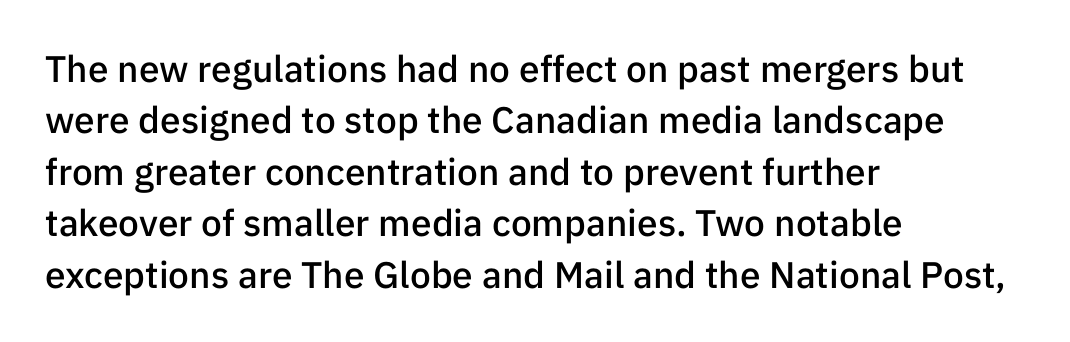
Q: Is the text bold? A: Semi-bold.
Q: Is the text italic (slanted)? A: No, it is upright.
Q: Is the typeface a serif or a sans-serif typeface? A: Sans-serif.
Q: Is the text underlined? A: No.
Q: How is the paragraph aligned? A: Left-aligned.
Q: Is the spacing between letters normal or unusually wide? A: Normal.
Q: Is the spacing between lines tight, normal or loose? A: Normal.
Q: Width (condensed, normal, or wide)? A: Normal.
Q: Stroke contrast? A: Low.
Q: x-height? A: Medium.
Q: Monospaced? A: No.
